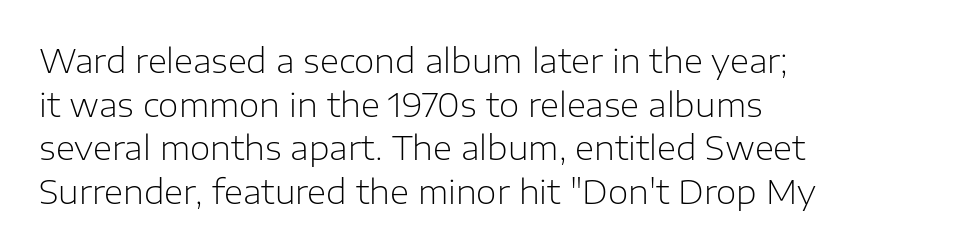
{"serif": "no", "italic": "no", "bold": "no", "weight": "light", "width": "normal", "stroke_contrast": "low", "x_height": "medium", "monospaced": "no", "underline": "no", "align": "left", "line_spacing": "normal", "line_spacing_ratio": 1.32, "letter_spacing": "normal", "letter_spacing_em": 0.0, "glyph_px": 33}
